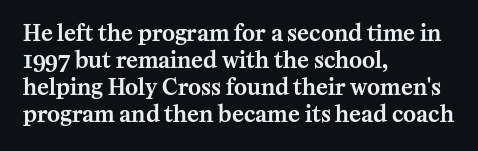
The horizontal fit of the characters is conventional and even. The typesetter chose a ragged-right arrangement here. Upright lettering throughout. The specimen omits any rule beneath the text block's lines.
